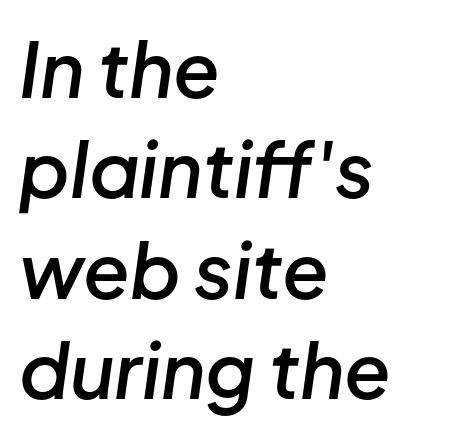
{"italic": "yes", "lean": "right", "slant_degrees": 8, "bold": "semi", "weight": "semibold", "width": "normal", "stroke_contrast": "low", "x_height": "medium", "monospaced": "no", "underline": "no", "align": "left", "line_spacing": "normal", "line_spacing_ratio": 1.32, "letter_spacing": "normal", "letter_spacing_em": 0.0, "glyph_px": 76}
